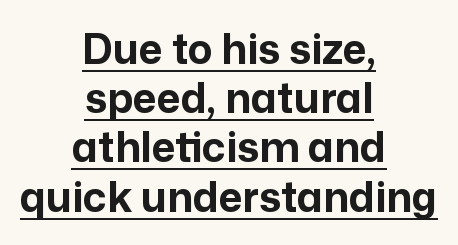
{"serif": "no", "italic": "no", "bold": "yes", "weight": "bold", "width": "normal", "stroke_contrast": "low", "x_height": "medium", "monospaced": "no", "underline": "yes", "align": "center", "line_spacing_ratio": 1.2, "letter_spacing": "normal", "letter_spacing_em": 0.0, "glyph_px": 41}
